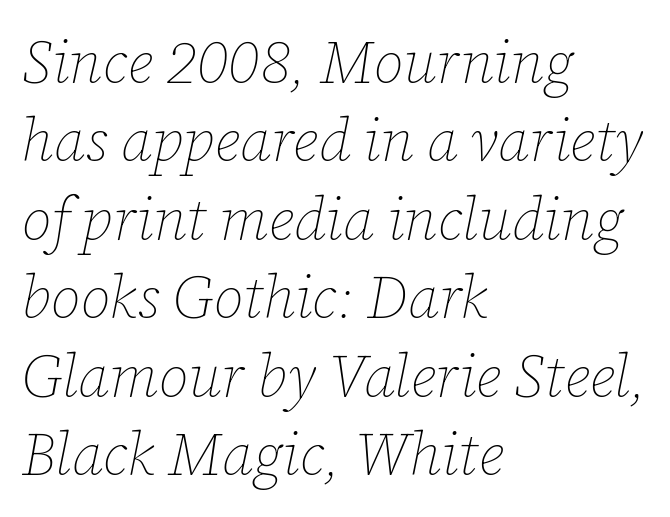
Q: Is the text bold? A: No.
Q: Is the text italic (slanted)? A: Yes, it leans right by about 12 degrees.
Q: Is the text underlined? A: No.
Q: How is the paragraph aligned? A: Left-aligned.
Q: Is the spacing between letters normal or unusually wide? A: Normal.
Q: Is the spacing between lines tight, normal or loose? A: Normal.
Q: Width (condensed, normal, or wide)? A: Normal.
Q: Stroke contrast? A: Low.
Q: x-height? A: Medium.
Q: Monospaced? A: No.
